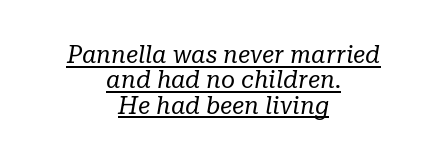
Caption: multi-line text, centered on the measure. The typeface has the unassuming heft of standard copy or less. Compared with typical paragraphs, the rows here are closer together. Style check: oblique. Looks like someone drew a line under every word here. The horizontal fit of the characters is conventional and even.
